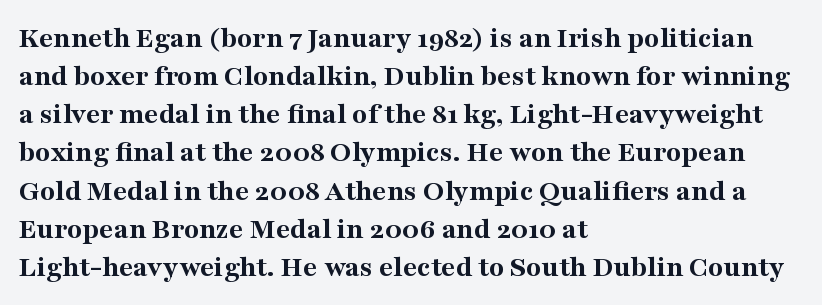
The image shows 31 px bold serif type, upright; set left-aligned, line spacing 1.23x, normal letter spacing, not underlined; medium stroke contrast and a medium x-height.
